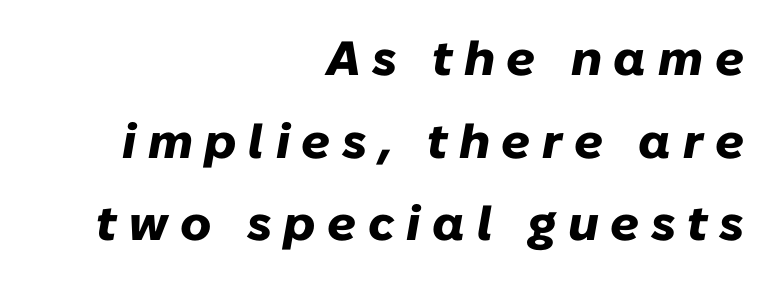
{"italic": "yes", "lean": "right", "slant_degrees": 10, "bold": "yes", "weight": "heavy", "width": "normal", "stroke_contrast": "low", "x_height": "medium", "monospaced": "no", "underline": "no", "align": "right", "line_spacing_ratio": 1.72, "letter_spacing": "wide", "letter_spacing_em": 0.24, "glyph_px": 48}
